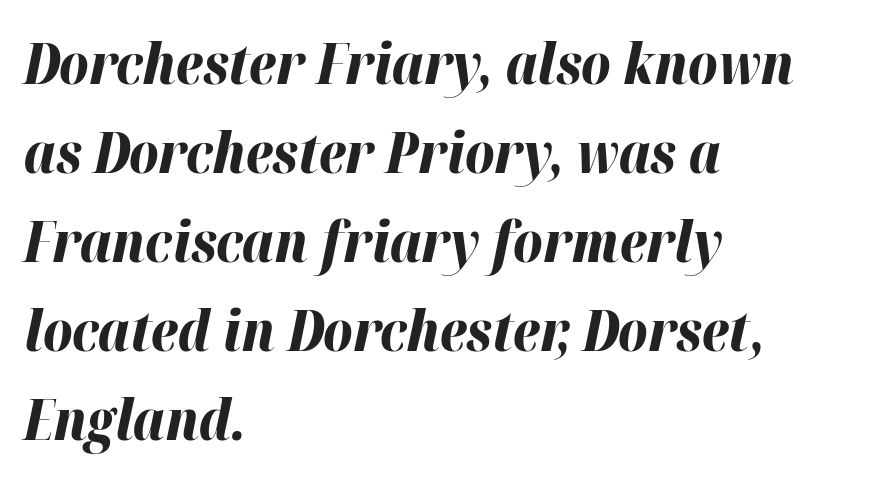
The image shows 56 px bold type, italic (leaning right); set left-aligned, normal line spacing (1.59x), normal letter spacing, not underlined; high stroke contrast and a medium x-height.
